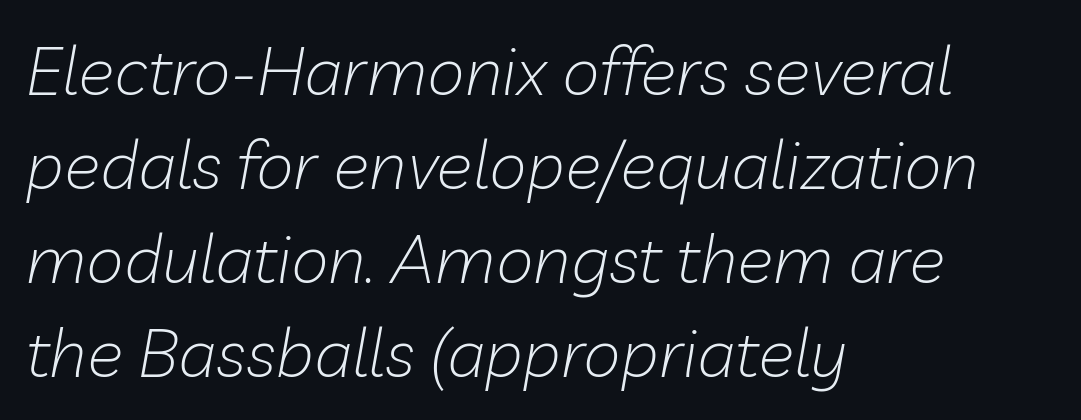
The image shows 68 px light type, italic (leaning right); set left-aligned, normal line spacing (1.38x), normal letter spacing, not underlined; low stroke contrast and a medium x-height.
